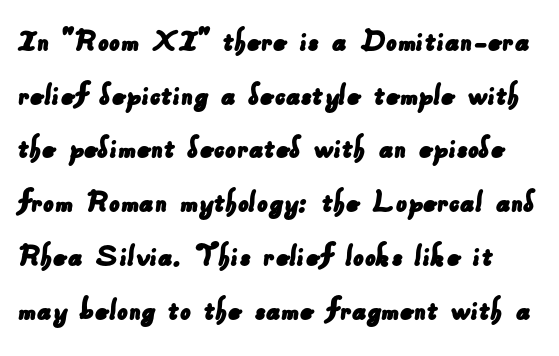
{"serif": "no", "width": "normal", "stroke_contrast": "low", "x_height": "small", "monospaced": "no", "underline": "no", "line_spacing": "normal", "line_spacing_ratio": 1.58, "letter_spacing": "normal", "letter_spacing_em": 0.0, "glyph_px": 34}
